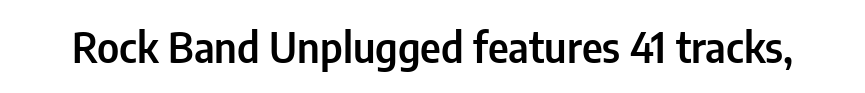
The image shows 41 px condensed sans-serif type, upright; set normal letter spacing, not underlined; low stroke contrast and a medium x-height.
